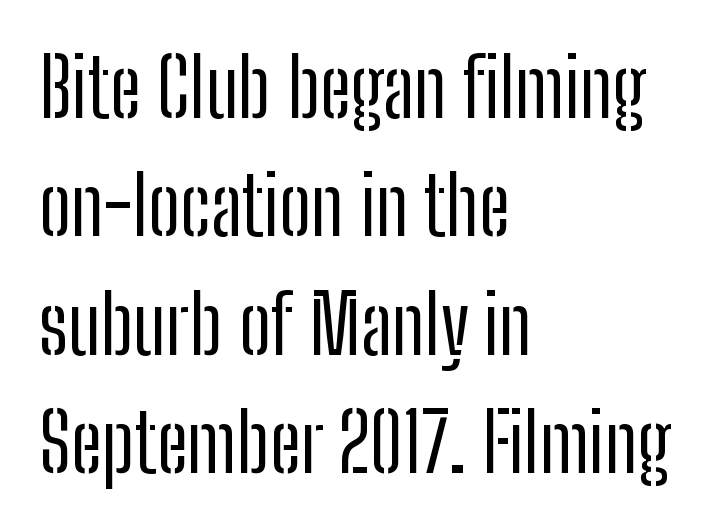
{"serif": "no", "italic": "no", "bold": "no", "weight": "regular", "width": "condensed", "stroke_contrast": "low", "x_height": "medium", "monospaced": "no", "underline": "no", "align": "left", "line_spacing": "normal", "line_spacing_ratio": 1.48, "letter_spacing": "normal", "letter_spacing_em": 0.0, "glyph_px": 80}
